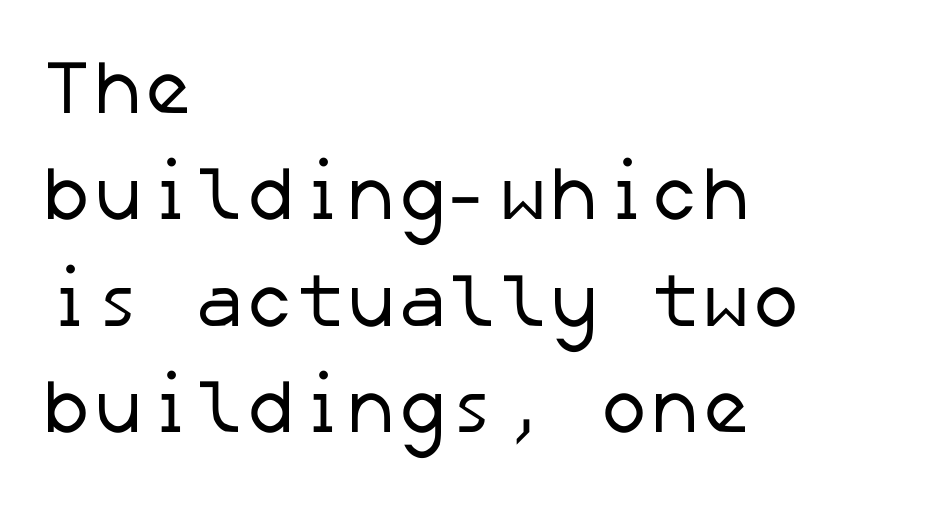
The image shows 76 px regular-weight sans-serif type; set left-aligned, normal line spacing (1.4x), normal letter spacing, not underlined; low stroke contrast and a medium x-height.
